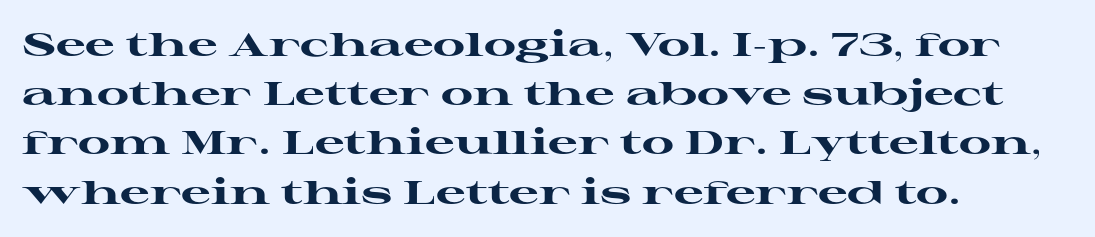
Q: Is the text bold? A: Yes.
Q: Is the text italic (slanted)? A: No, it is upright.
Q: Is the typeface a serif or a sans-serif typeface? A: Serif.
Q: Is the text underlined? A: No.
Q: How is the paragraph aligned? A: Left-aligned.
Q: Is the spacing between letters normal or unusually wide? A: Normal.
Q: Is the spacing between lines tight, normal or loose? A: Normal.
Q: Width (condensed, normal, or wide)? A: Wide.
Q: Stroke contrast? A: High.
Q: x-height? A: Medium.
Q: Monospaced? A: No.
